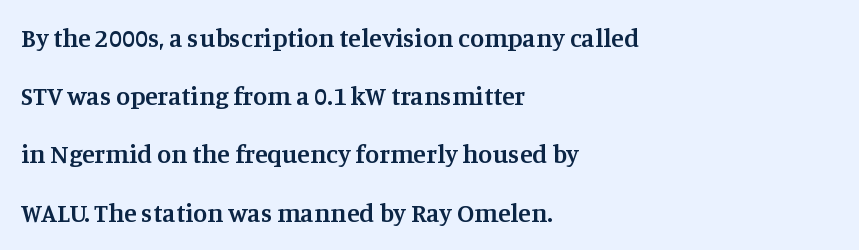
Q: Is the text bold? A: Semi-bold.
Q: Is the text italic (slanted)? A: No, it is upright.
Q: Is the text underlined? A: No.
Q: How is the paragraph aligned? A: Left-aligned.
Q: Is the spacing between letters normal or unusually wide? A: Normal.
Q: Is the spacing between lines tight, normal or loose? A: Loose.
